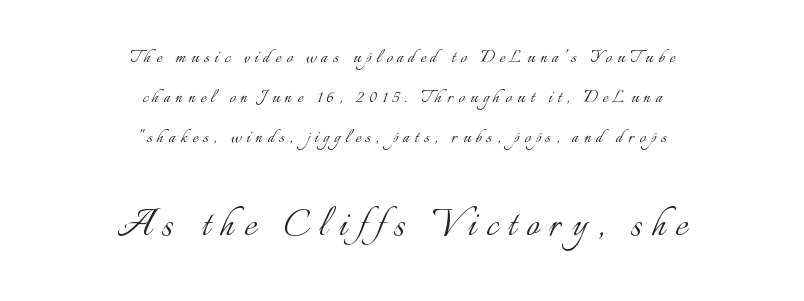
Q: Is the text bold? A: No.
Q: Is the text italic (slanted)? A: Yes.
Q: Is the text underlined? A: No.
Q: How is the paragraph aligned? A: Centered.
Q: Is the spacing between letters normal or unusually wide? A: Unusually wide.
Q: Which block of text is set in a larger size, the first (top) or the second (bottom)? A: The second (bottom) one.
Q: Width (condensed, normal, or wide)? A: Normal.
Q: Stroke contrast? A: Low.
Q: x-height? A: Small.
Q: Monospaced? A: No.
